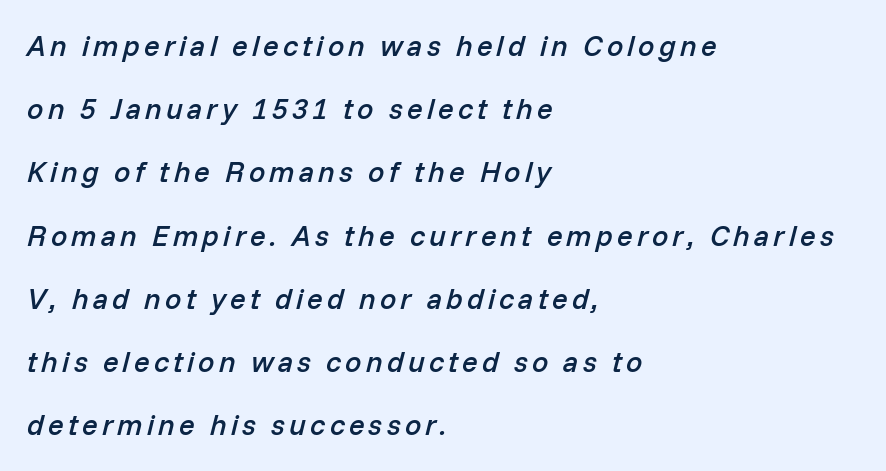
Q: Is the text bold? A: Semi-bold.
Q: Is the text italic (slanted)? A: Yes, it leans right by about 14 degrees.
Q: Is the text underlined? A: No.
Q: How is the paragraph aligned? A: Left-aligned.
Q: Is the spacing between lines tight, normal or loose? A: Loose.
Q: Width (condensed, normal, or wide)? A: Normal.
Q: Stroke contrast? A: Low.
Q: x-height? A: Medium.
Q: Monospaced? A: No.
